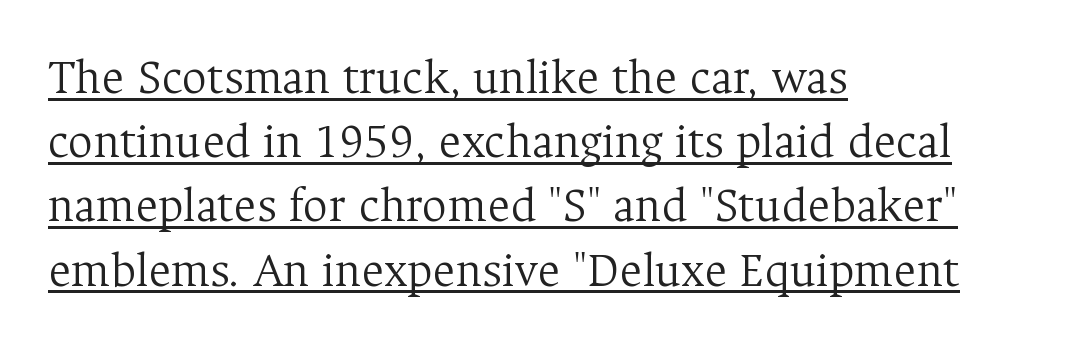
{"serif": "yes", "italic": "no", "bold": "no", "weight": "light", "width": "normal", "stroke_contrast": "medium", "x_height": "medium", "monospaced": "no", "underline": "yes", "align": "left", "line_spacing": "normal", "line_spacing_ratio": 1.31, "letter_spacing": "normal", "letter_spacing_em": 0.0, "glyph_px": 49}
